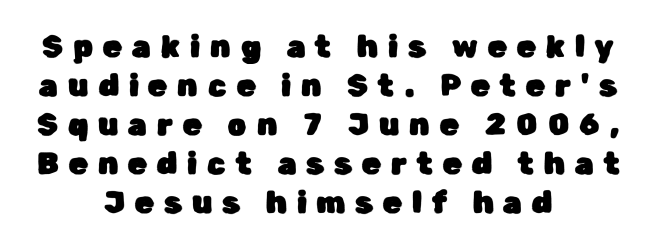
{"serif": "no", "italic": "no", "width": "normal", "stroke_contrast": "low", "x_height": "medium", "monospaced": "no", "underline": "no", "align": "center", "line_spacing": "normal", "line_spacing_ratio": 1.3, "letter_spacing": "wide", "letter_spacing_em": 0.34, "glyph_px": 30}
